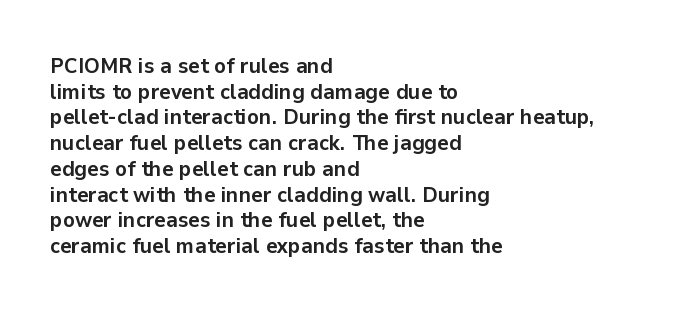
The image shows 22 px bold type, upright; set left-aligned, line spacing 1.17x, normal letter spacing, not underlined.
